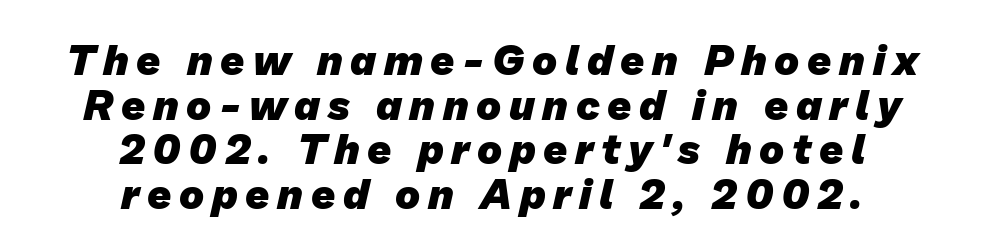
The image shows 42 px heavy sans-serif type; set centered, tight line spacing (1.06x), not underlined; low stroke contrast and a medium x-height.
